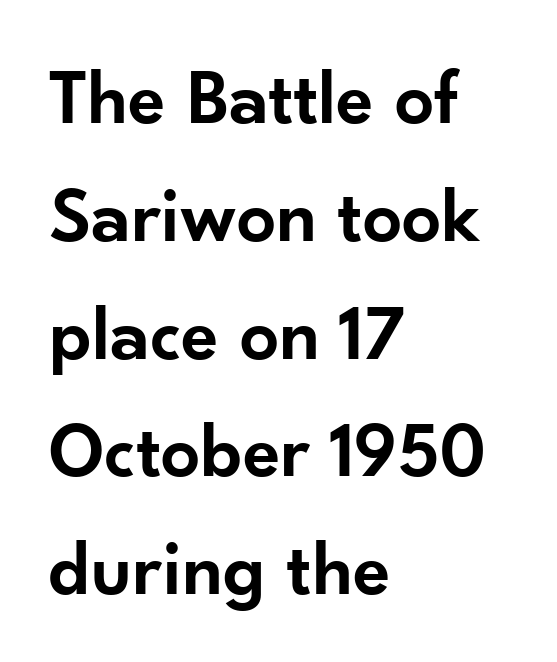
{"serif": "no", "italic": "no", "bold": "semi", "weight": "semibold", "width": "normal", "stroke_contrast": "low", "x_height": "small", "monospaced": "no", "underline": "no", "align": "left", "line_spacing": "normal", "line_spacing_ratio": 1.51, "letter_spacing": "normal", "letter_spacing_em": 0.0, "glyph_px": 78}
